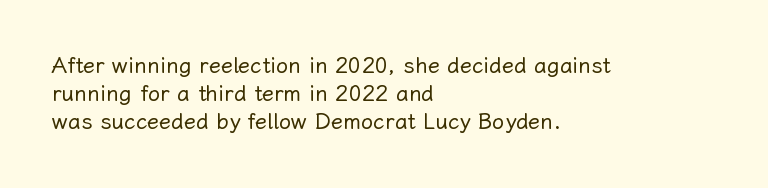
The image shows 22 px text type, upright; set left-aligned, normal line spacing (1.28x), normal letter spacing, not underlined.
